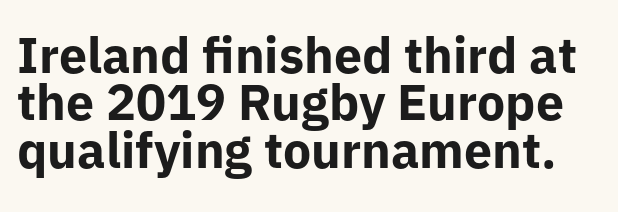
The image shows 50 px bold sans-serif type, upright; set tight line spacing (0.95x), normal letter spacing, not underlined; low stroke contrast and a medium x-height.
